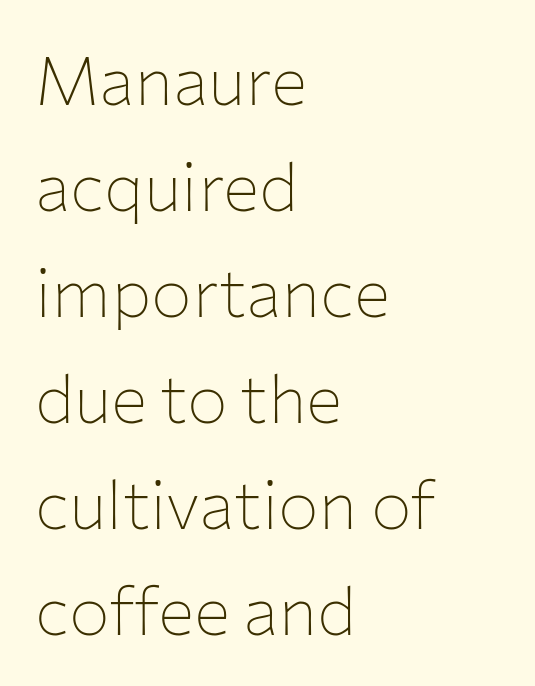
{"serif": "no", "italic": "no", "bold": "no", "weight": "thin", "width": "normal", "stroke_contrast": "low", "x_height": "medium", "monospaced": "no", "underline": "no", "align": "left", "line_spacing": "normal", "line_spacing_ratio": 1.56, "letter_spacing": "normal", "letter_spacing_em": 0.0, "glyph_px": 68}
